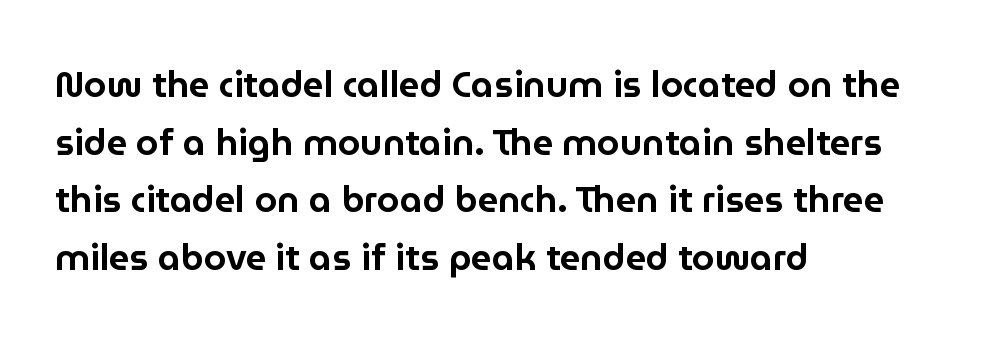
The image shows 36 px sans-serif type, upright; set left-aligned, normal line spacing (1.6x), normal letter spacing, not underlined; low stroke contrast and a medium x-height.
